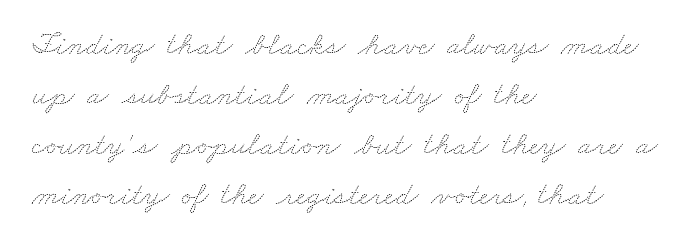
Q: Is the text bold? A: No.
Q: Is the text underlined? A: No.
Q: How is the paragraph aligned? A: Left-aligned.
Q: Is the spacing between letters normal or unusually wide? A: Normal.
Q: Is the spacing between lines tight, normal or loose? A: Normal.
Q: Width (condensed, normal, or wide)? A: Wide.
Q: Stroke contrast? A: Medium.
Q: x-height? A: Small.
Q: Monospaced? A: No.
